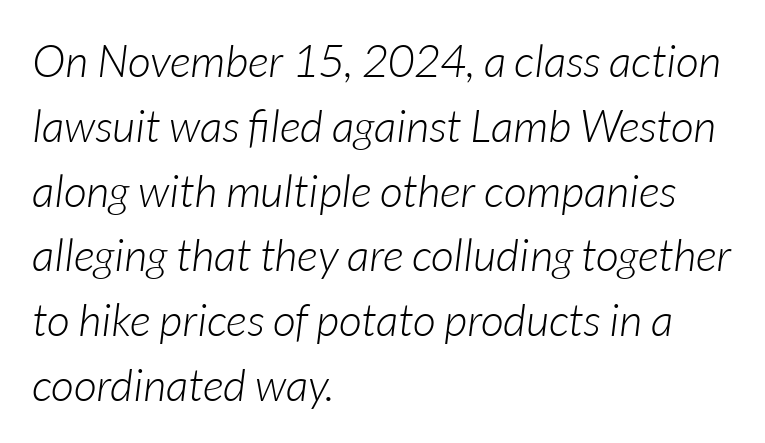
Q: Is the text bold? A: No.
Q: Is the text italic (slanted)? A: Yes, it leans right by about 7 degrees.
Q: Is the text underlined? A: No.
Q: How is the paragraph aligned? A: Left-aligned.
Q: Is the spacing between letters normal or unusually wide? A: Normal.
Q: Is the spacing between lines tight, normal or loose? A: Normal.
Q: Width (condensed, normal, or wide)? A: Normal.
Q: Stroke contrast? A: Low.
Q: x-height? A: Medium.
Q: Monospaced? A: No.
